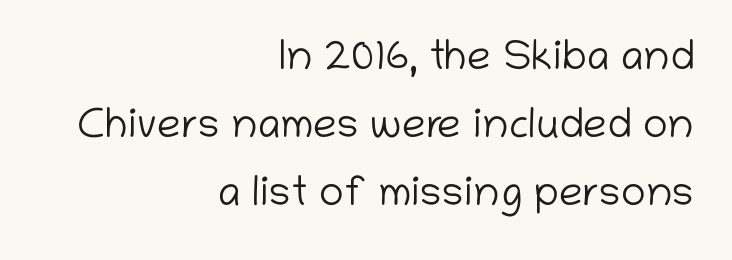
The image shows 42 px light sans-serif type, upright; set right-aligned, normal line spacing (1.62x), normal letter spacing, not underlined; low stroke contrast and a medium x-height.
